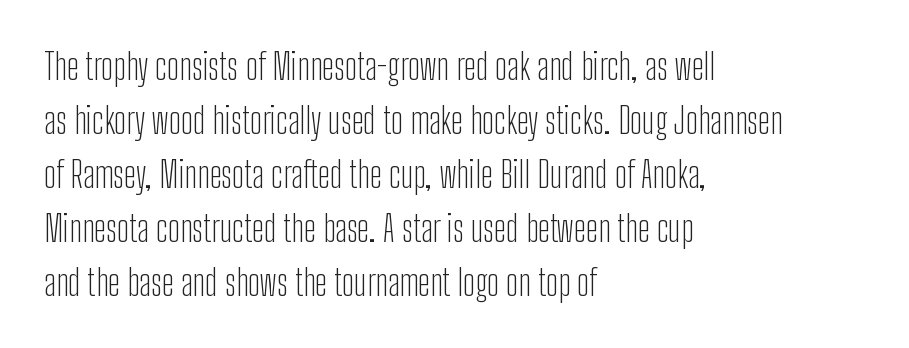
Q: Is the text bold? A: No.
Q: Is the text italic (slanted)? A: No, it is upright.
Q: Is the typeface a serif or a sans-serif typeface? A: Sans-serif.
Q: Is the text underlined? A: No.
Q: How is the paragraph aligned? A: Left-aligned.
Q: Is the spacing between letters normal or unusually wide? A: Normal.
Q: Is the spacing between lines tight, normal or loose? A: Normal.
Q: Width (condensed, normal, or wide)? A: Condensed.
Q: Stroke contrast? A: Low.
Q: x-height? A: Medium.
Q: Monospaced? A: No.
